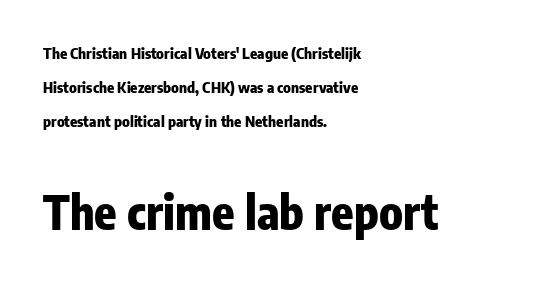
Q: Is the text bold? A: Yes.
Q: Is the text italic (slanted)? A: No, it is upright.
Q: Is the typeface a serif or a sans-serif typeface? A: Sans-serif.
Q: Is the text underlined? A: No.
Q: How is the paragraph aligned? A: Left-aligned.
Q: Is the spacing between letters normal or unusually wide? A: Normal.
Q: Is the spacing between lines tight, normal or loose? A: Loose.
Q: Which block of text is set in a larger size, the first (top) or the second (bottom)? A: The second (bottom) one.
Q: Width (condensed, normal, or wide)? A: Condensed.
Q: Stroke contrast? A: Low.
Q: x-height? A: Medium.
Q: Monospaced? A: No.
